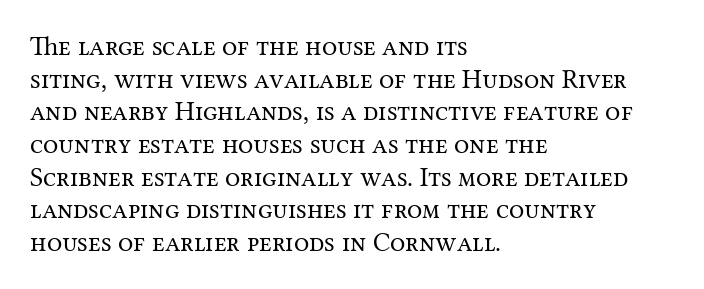
{"italic": "no", "bold": "no", "underline": "no", "align": "left", "line_spacing_ratio": 1.21, "letter_spacing": "normal", "letter_spacing_em": 0.0, "glyph_px": 27}
